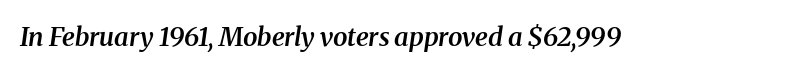
The image shows 26 px text type, italic (leaning right); set normal letter spacing, not underlined.
